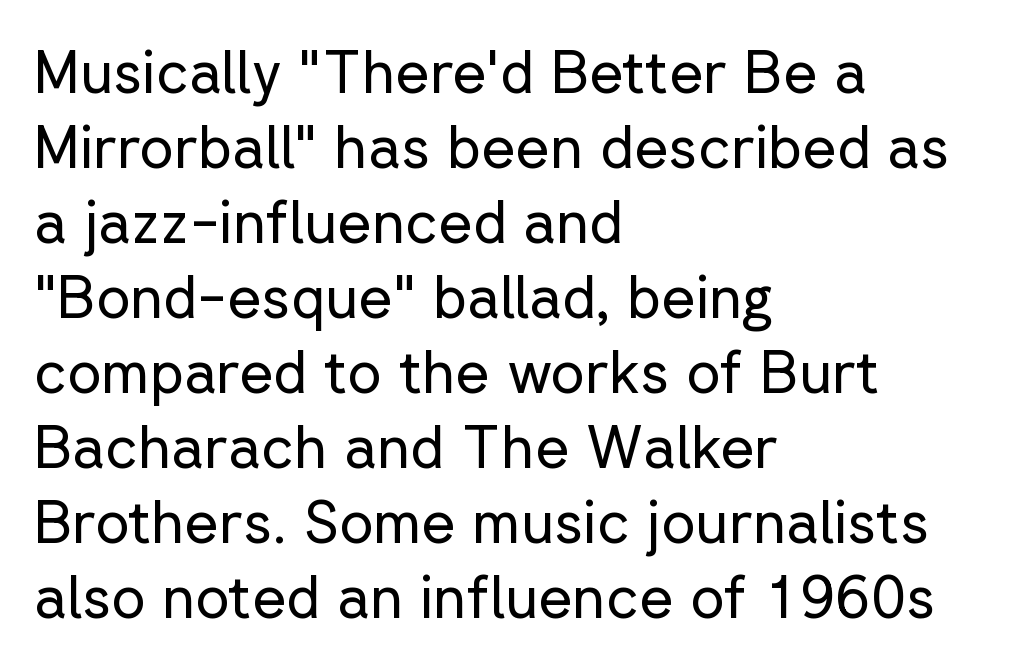
The image shows 59 px regular-weight sans-serif type, upright; set left-aligned, normal line spacing (1.27x), normal letter spacing, not underlined; low stroke contrast and a medium x-height.
